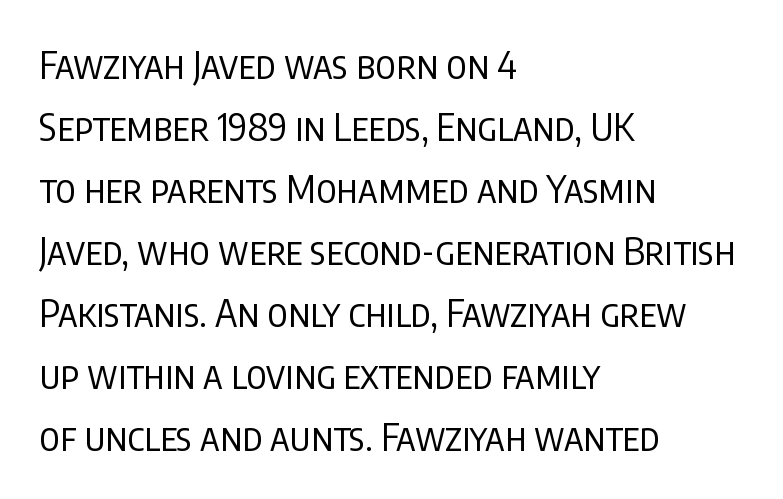
Q: Is the text bold? A: No.
Q: Is the text italic (slanted)? A: No, it is upright.
Q: Is the typeface a serif or a sans-serif typeface? A: Sans-serif.
Q: Is the text underlined? A: No.
Q: How is the paragraph aligned? A: Left-aligned.
Q: Is the spacing between letters normal or unusually wide? A: Normal.
Q: Is the spacing between lines tight, normal or loose? A: Normal.
Q: Width (condensed, normal, or wide)? A: Condensed.
Q: Stroke contrast? A: Low.
Q: x-height? A: Large.
Q: Monospaced? A: No.
